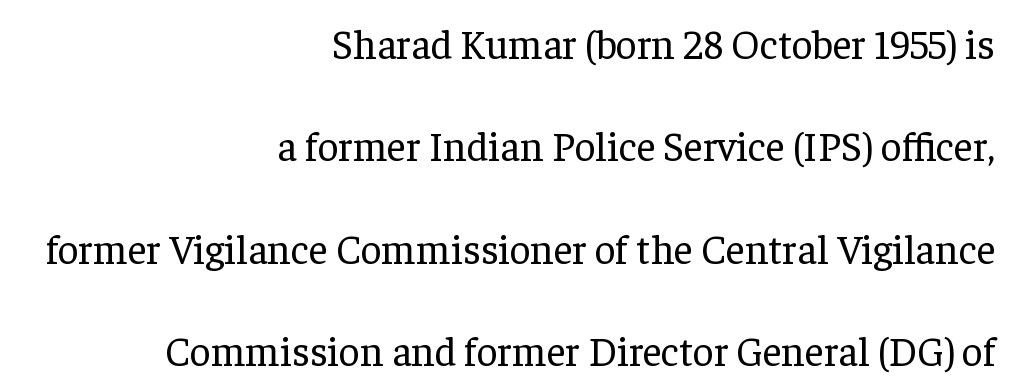
Q: Is the text bold? A: No.
Q: Is the text italic (slanted)? A: No, it is upright.
Q: Is the typeface a serif or a sans-serif typeface? A: Serif.
Q: Is the text underlined? A: No.
Q: How is the paragraph aligned? A: Right-aligned.
Q: Is the spacing between letters normal or unusually wide? A: Normal.
Q: Is the spacing between lines tight, normal or loose? A: Loose.
Q: Width (condensed, normal, or wide)? A: Normal.
Q: Stroke contrast? A: Low.
Q: x-height? A: Medium.
Q: Monospaced? A: No.
